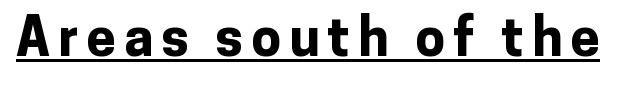
Each glyph is drawn with heavy, bold strokes. Unlike a traditional serif, this face leaves its strokes unadorned. The lettering stays uniformly vertical, giving the passage a roman look. Descenders here cross a horizontal rule under the line. These lines are rendered in a variable-pitch font.
